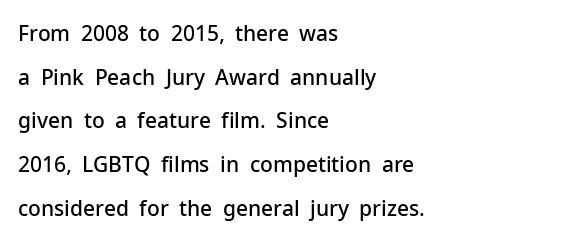
All the whitespace from short lines collects on the right. Each word holds together tightly as a unit, with standard inter-letter gaps. What weight is shown? A semibold, between regular and bold. When letters stand straight like this, we call the style roman or upright.
